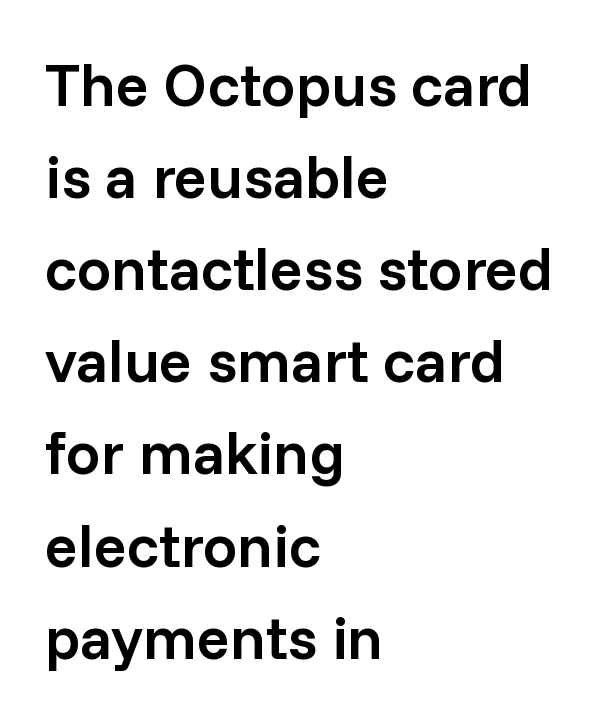
The image shows 61 px semibold sans-serif type, upright; set left-aligned, normal line spacing (1.51x), normal letter spacing, not underlined; low stroke contrast and a medium x-height.
